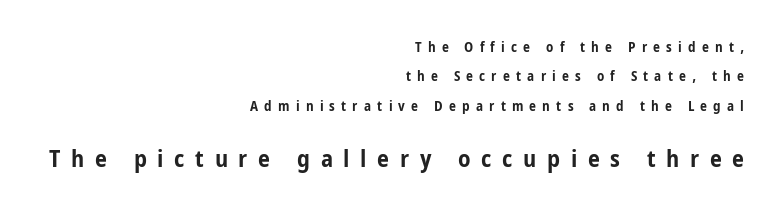
{"italic": "no", "bold": "yes", "underline": "no", "align": "right", "line_spacing": "loose", "line_spacing_ratio": 2.09, "letter_spacing": "wide", "letter_spacing_em": 0.44, "larger_block": "second", "size_ratio": 1.71, "glyph_px": 24}
